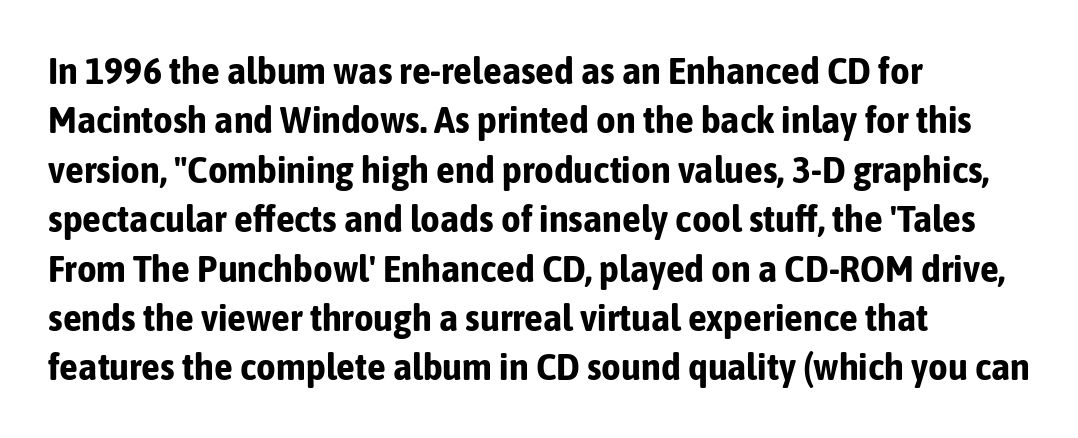
{"serif": "no", "italic": "no", "bold": "yes", "weight": "bold", "width": "condensed", "stroke_contrast": "low", "x_height": "medium", "monospaced": "no", "underline": "no", "align": "left", "line_spacing": "normal", "line_spacing_ratio": 1.3, "letter_spacing": "normal", "letter_spacing_em": 0.0, "glyph_px": 38}
